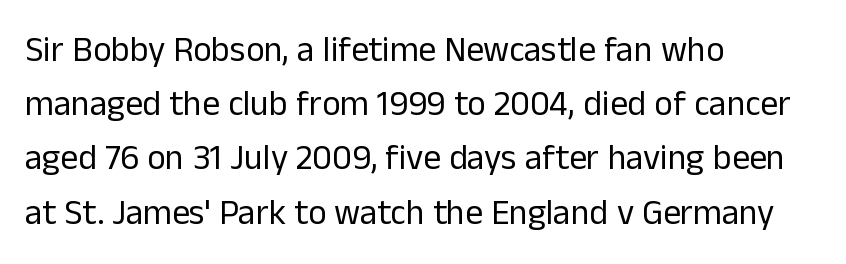
{"serif": "no", "italic": "no", "bold": "no", "weight": "regular", "width": "normal", "stroke_contrast": "low", "x_height": "medium", "monospaced": "no", "underline": "no", "align": "left", "line_spacing": "normal", "line_spacing_ratio": 1.55, "letter_spacing": "normal", "letter_spacing_em": 0.0, "glyph_px": 35}
